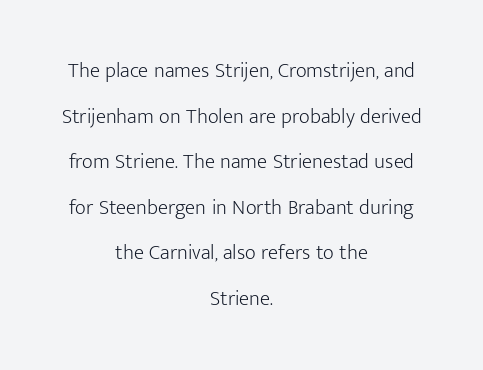
The letters sit at their default tracking, neither squeezed nor spread. The lines are spread far apart with generous leading. The typesetter chose a symmetrical, centered arrangement here. The gap between lines stays unmarked. Stems and bowls with no extra thickness — not bold.
